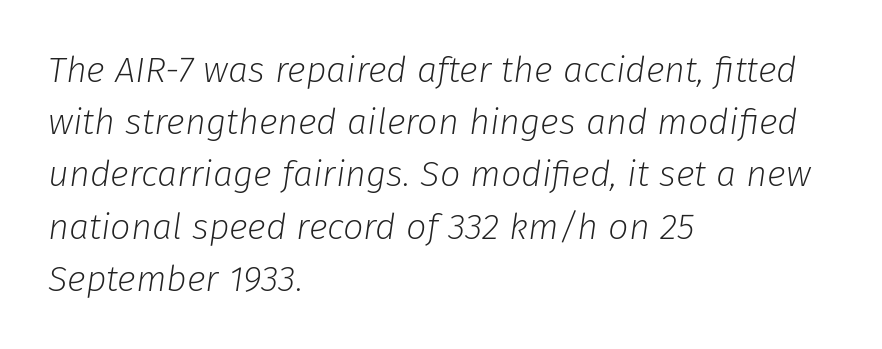
The image shows 36 px light type, italic (leaning right); set left-aligned, normal line spacing (1.45x), normal letter spacing, not underlined; low stroke contrast and a medium x-height.
